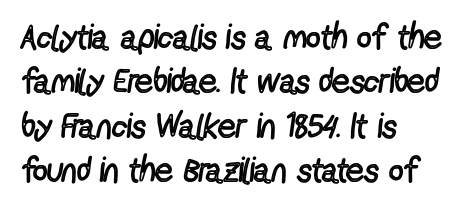
Q: Is the text bold? A: No.
Q: Is the typeface a serif or a sans-serif typeface? A: Sans-serif.
Q: Is the text underlined? A: No.
Q: How is the paragraph aligned? A: Left-aligned.
Q: Is the spacing between letters normal or unusually wide? A: Normal.
Q: Is the spacing between lines tight, normal or loose? A: Normal.
Q: Width (condensed, normal, or wide)? A: Condensed.
Q: x-height? A: Medium.
Q: Monospaced? A: No.
